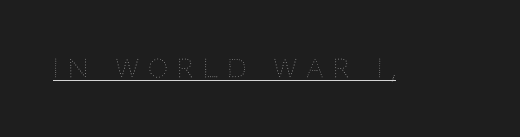
Style check: upright. Is the type heavy? It reads as light-to-regular instead. Compared with undecorated copy, this sample adds a rule below the words. The horizontal fit of the characters is loose and conspicuously gappy.
